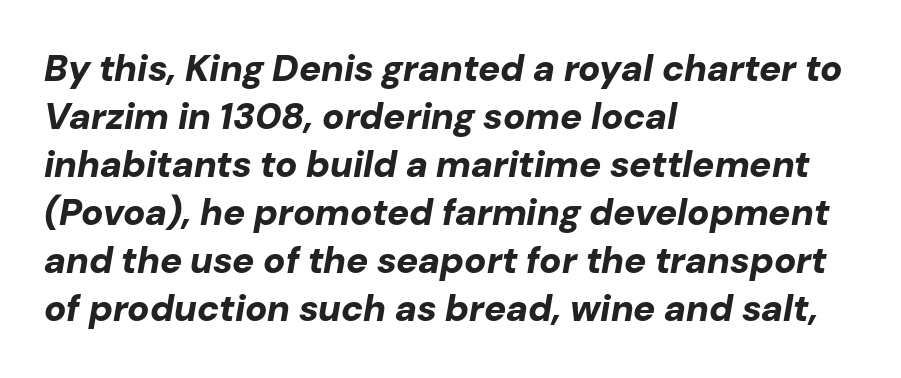
The image shows 37 px bold type, italic (leaning right); set left-aligned, normal line spacing (1.3x), normal letter spacing, not underlined; low stroke contrast and a medium x-height.
